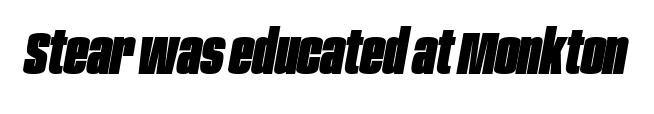
Tracking here is standard; glyphs follow each other at the usual distance. Any mark beneath the type? The region is blank. Italic: yes, the glyphs are oblique. A full-strength bold gives these letters their thick strokes.
